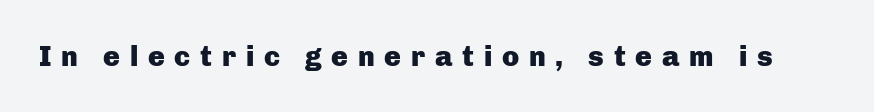
{"serif": "no", "italic": "no", "bold": "yes", "weight": "heavy", "width": "normal", "stroke_contrast": "low", "x_height": "medium", "monospaced": "no", "underline": "no", "letter_spacing": "wide", "letter_spacing_em": 0.35, "glyph_px": 28}
